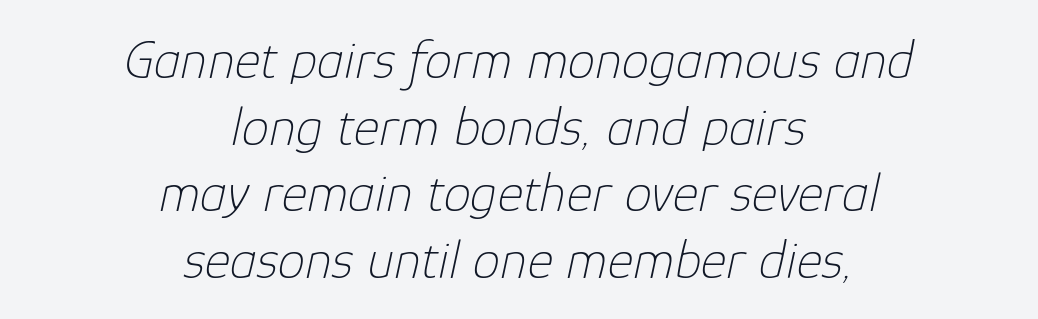
Casual observation: everything's sitting right in the middle. An italicized treatment has been applied to the whole sample. Glyph-to-glyph distance matches everyday printed text. These lines are rendered in a variable-pitch font.
